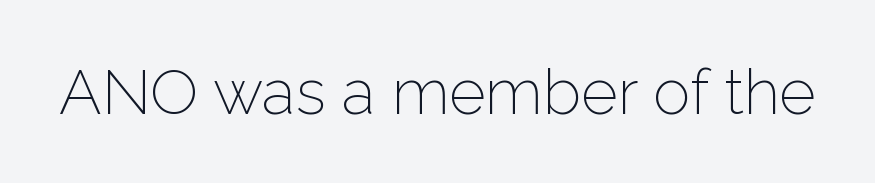
The image shows 63 px light sans-serif type, upright; set normal letter spacing, not underlined; low stroke contrast and a medium x-height.
